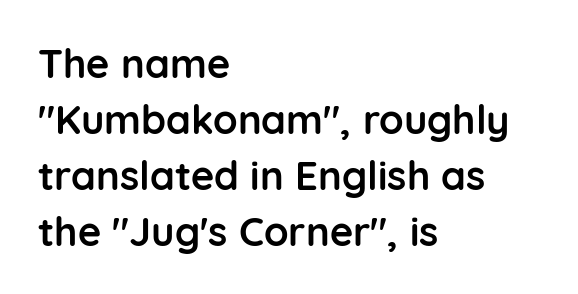
The image shows 40 px semibold sans-serif type, upright; set left-aligned, normal line spacing (1.4x), normal letter spacing, not underlined; low stroke contrast and a medium x-height.
